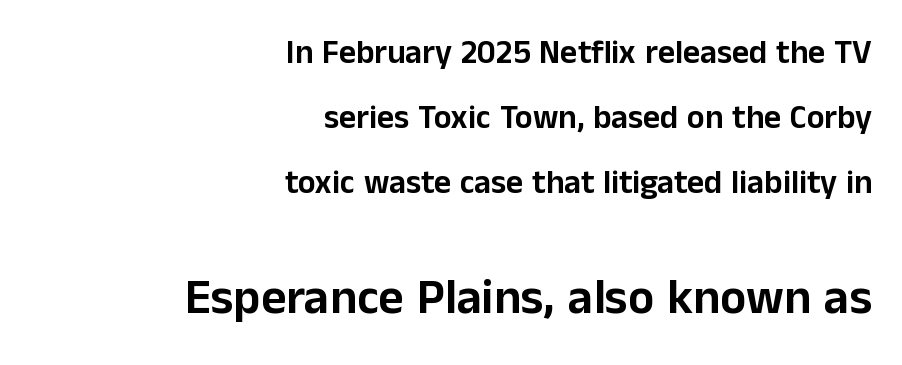
{"serif": "no", "italic": "no", "width": "normal", "stroke_contrast": "low", "x_height": "medium", "monospaced": "no", "underline": "no", "align": "right", "line_spacing": "loose", "line_spacing_ratio": 1.97, "letter_spacing": "normal", "letter_spacing_em": 0.0, "larger_block": "second", "size_ratio": 1.48, "glyph_px": 49}
